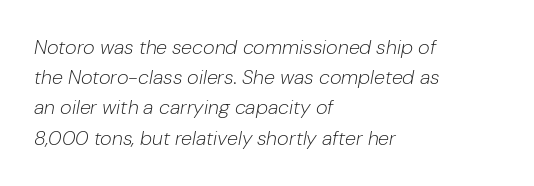
{"italic": "yes", "lean": "right", "slant_degrees": 10, "bold": "no", "underline": "no", "align": "left", "line_spacing": "normal", "line_spacing_ratio": 1.51, "letter_spacing": "normal", "letter_spacing_em": 0.0, "glyph_px": 20}
